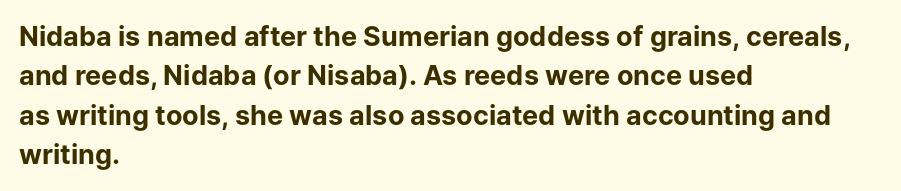
The image shows 27 px bold type, upright; set left-aligned, normal line spacing (1.46x), normal letter spacing, not underlined.
